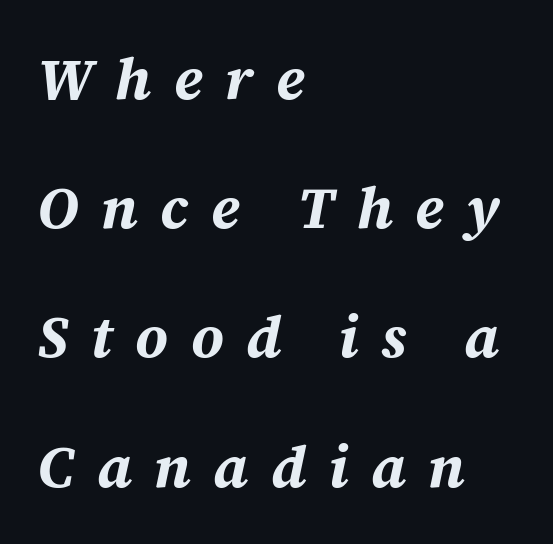
{"italic": "yes", "lean": "right", "slant_degrees": 12, "bold": "yes", "weight": "bold", "width": "normal", "stroke_contrast": "medium", "x_height": "medium", "monospaced": "no", "underline": "no", "align": "left", "line_spacing": "loose", "line_spacing_ratio": 2.19, "letter_spacing": "wide", "letter_spacing_em": 0.38, "glyph_px": 59}
